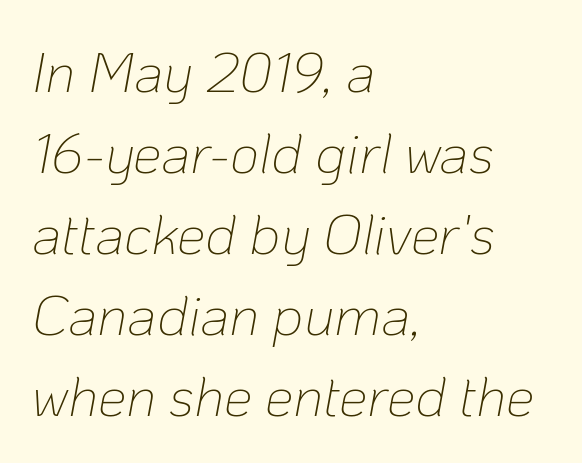
{"italic": "yes", "lean": "right", "slant_degrees": 10, "bold": "no", "weight": "thin", "width": "normal", "stroke_contrast": "low", "x_height": "medium", "monospaced": "no", "underline": "no", "align": "left", "line_spacing": "normal", "line_spacing_ratio": 1.42, "letter_spacing": "normal", "letter_spacing_em": 0.0, "glyph_px": 57}
